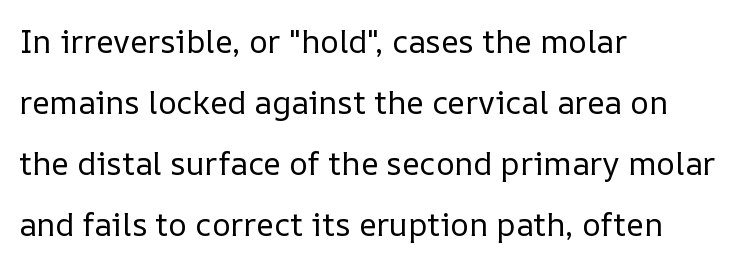
Where is the straight margin? On the left. Quick note: interline space is abundant. Character widths vary here, with narrow letters taking less room than wide ones. A clean baseline with only descenders dipping below it. Look at the tracking — it's just the regular setting, nothing added. The lettering holds an erect, upright posture throughout.
